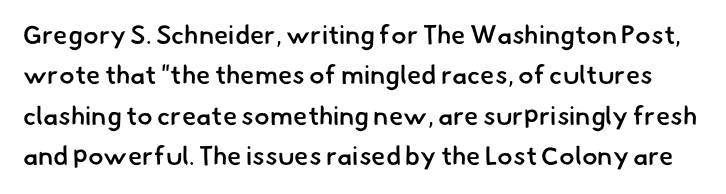
Q: Is the text bold? A: Semi-bold.
Q: Is the text underlined? A: No.
Q: Is the spacing between letters normal or unusually wide? A: Normal.
Q: Is the spacing between lines tight, normal or loose? A: Normal.
